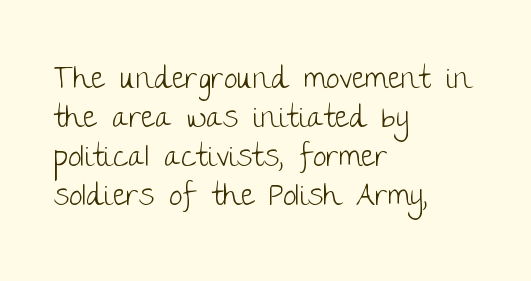
{"serif": "no", "italic": "no", "bold": "no", "weight": "light", "width": "normal", "stroke_contrast": "low", "x_height": "large", "monospaced": "no", "underline": "no", "align": "left", "line_spacing": "normal", "line_spacing_ratio": 1.3, "letter_spacing": "normal", "letter_spacing_em": 0.0, "glyph_px": 30}
